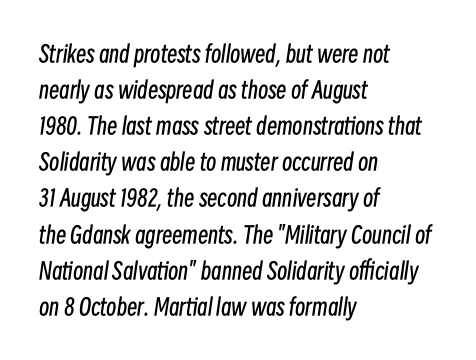
Stems here are at most as thick as an everyday book face. Standard letterfit; no display-style spreading of the glyphs. One glance says typical: line gaps are just what's usual. One-word summary of the alignment: left. Slant detected: the letters are inclined. Lines of text with bare space underneath.
